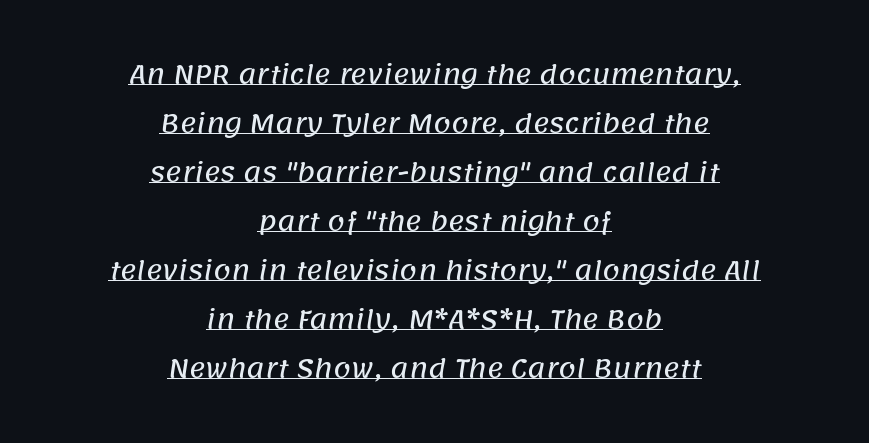
Glyph-to-glyph distance matches everyday printed text. Caption: multi-line text, centered on the measure. One glance says open: line gaps are wider than usual. Honestly, the underline is the first thing you notice here.
